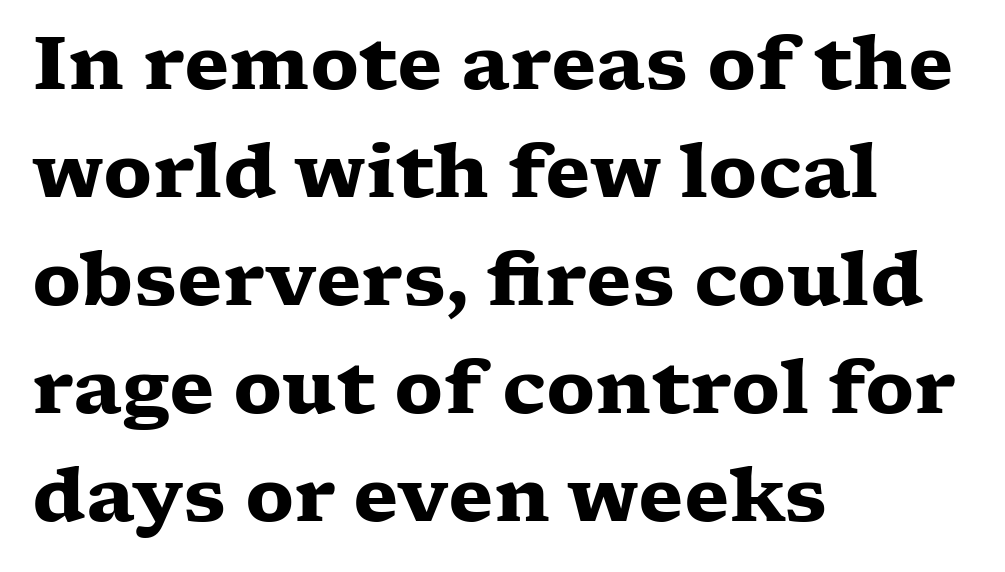
{"serif": "yes", "italic": "no", "bold": "yes", "weight": "heavy", "width": "wide", "stroke_contrast": "low", "x_height": "medium", "monospaced": "no", "underline": "no", "align": "left", "line_spacing": "normal", "line_spacing_ratio": 1.46, "letter_spacing": "normal", "letter_spacing_em": 0.0, "glyph_px": 74}
